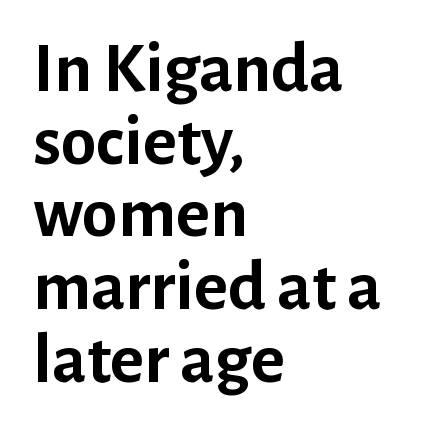
The image shows 72 px semibold sans-serif type, upright; set left-aligned, tight line spacing (1.01x), normal letter spacing, not underlined; low stroke contrast and a medium x-height.
